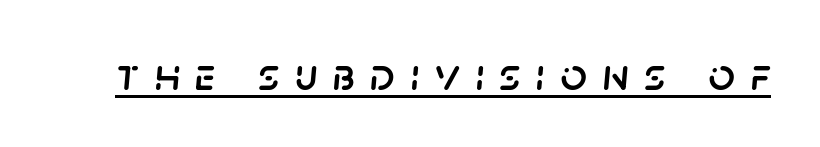
{"italic": "yes", "lean": "right", "slant_degrees": 5, "width": "normal", "stroke_contrast": "low", "x_height": "large", "monospaced": "no", "underline": "yes", "letter_spacing": "wide", "letter_spacing_em": 0.34, "glyph_px": 46}
